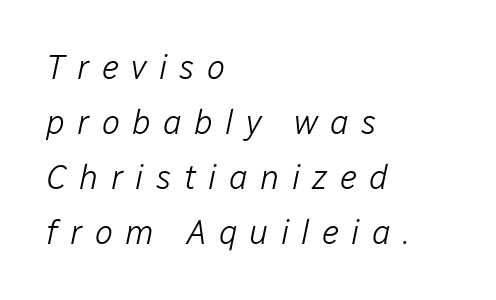
Q: Is the text bold? A: No.
Q: Is the text italic (slanted)? A: Yes, it leans right by about 12 degrees.
Q: Is the text underlined? A: No.
Q: How is the paragraph aligned? A: Left-aligned.
Q: Is the spacing between letters normal or unusually wide? A: Unusually wide.
Q: Is the spacing between lines tight, normal or loose? A: Normal.
Q: Width (condensed, normal, or wide)? A: Normal.
Q: Stroke contrast? A: Low.
Q: x-height? A: Medium.
Q: Monospaced? A: No.
